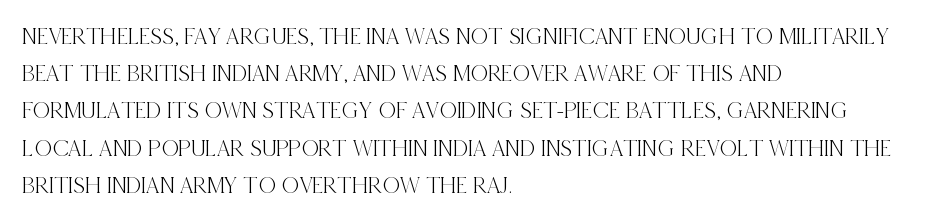
Q: Is the text italic (slanted)? A: No, it is upright.
Q: Is the text underlined? A: No.
Q: How is the paragraph aligned? A: Left-aligned.
Q: Is the spacing between letters normal or unusually wide? A: Normal.
Q: Is the spacing between lines tight, normal or loose? A: Normal.
